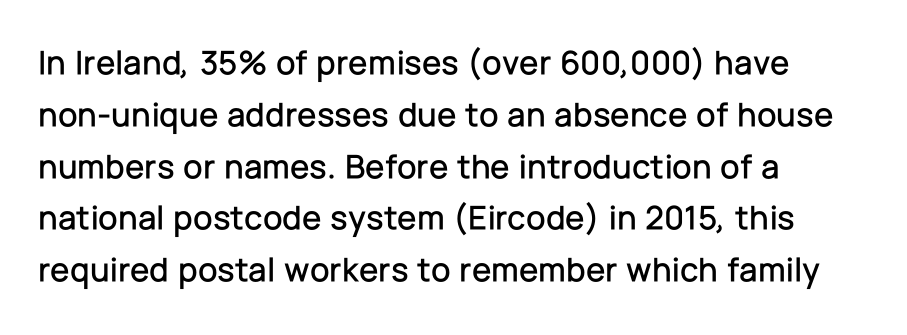
The image shows 35 px sans-serif type, upright; set left-aligned, normal line spacing (1.48x), normal letter spacing, not underlined; low stroke contrast and a medium x-height.
